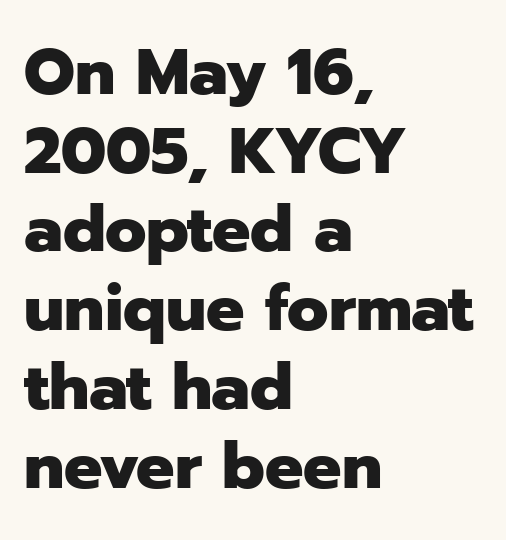
The image shows 64 px heavy sans-serif type, upright; set left-aligned, line spacing 1.23x, normal letter spacing, not underlined; low stroke contrast and a medium x-height.
